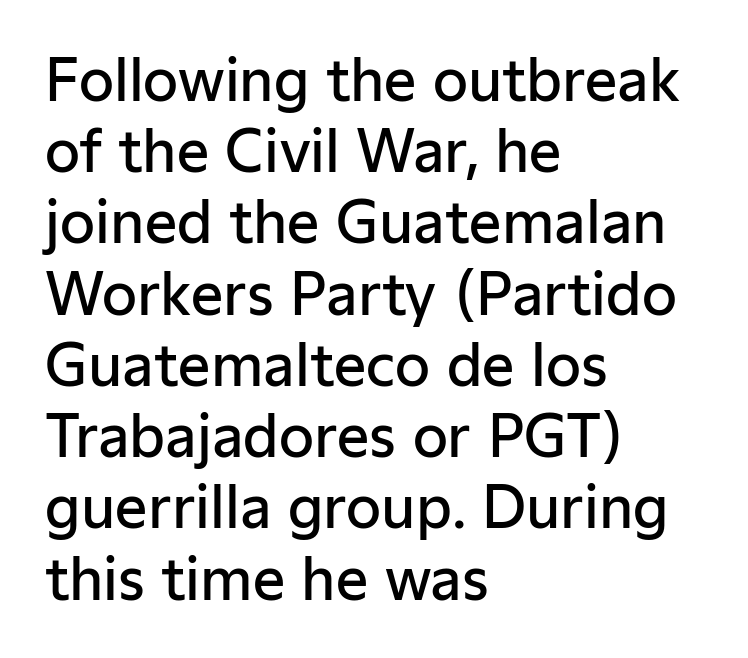
Q: Is the text bold? A: Semi-bold.
Q: Is the text italic (slanted)? A: No, it is upright.
Q: Is the typeface a serif or a sans-serif typeface? A: Sans-serif.
Q: Is the text underlined? A: No.
Q: How is the paragraph aligned? A: Left-aligned.
Q: Is the spacing between letters normal or unusually wide? A: Normal.
Q: Is the spacing between lines tight, normal or loose? A: Normal.
Q: Width (condensed, normal, or wide)? A: Normal.
Q: Stroke contrast? A: Low.
Q: x-height? A: Medium.
Q: Monospaced? A: No.
